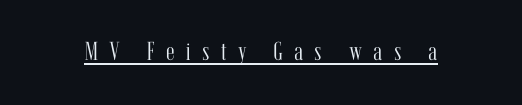
Underlined type. This is the regular roman posture of the typeface. There is plenty of visible air inserted between adjacent glyphs. The strokes carry an ordinary text weight at most.
